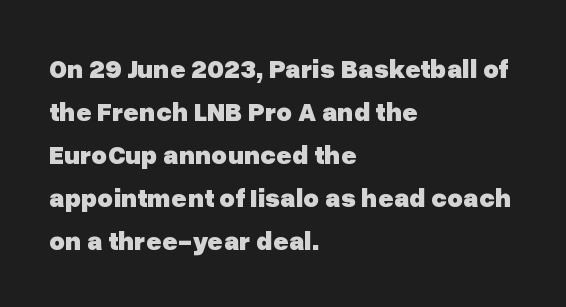
The image shows 27 px bold type, upright; set left-aligned, normal line spacing (1.59x), normal letter spacing, not underlined.
